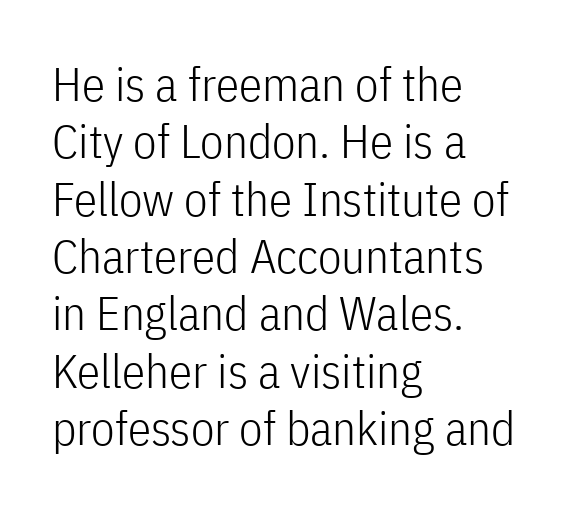
Characters remain perfectly vertical along every line. Check where the strokes stop: nothing finishes them off — pure sans. Underlining? Definitely not there. Bold? No — there's no thickening of the strokes. The line texture is even and compact thanks to regular tracking. Notice how the passage keeps a crisp vertical edge on the left only.
